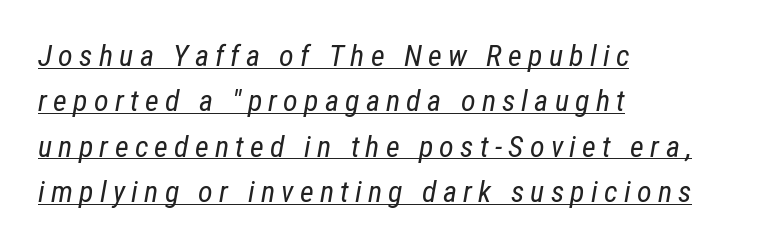
Looking at the ascenders, they clearly lean. Baseline-to-baseline distance is the conventional proportion of letter height. Do the characters align in a grid? No, the font is proportional. You can see a thin bar hugging the bottom of the glyphs. Alignment: flush left.
